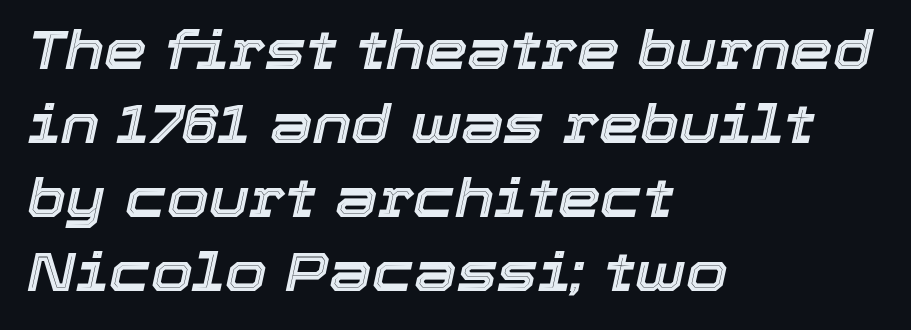
These lines were composed using italics. Quick note: interline space is typical. Standard letterfit; no display-style spreading of the glyphs. Clear beneath every line of the passage. Each line starts at the same left margin while the right side varies. A typesetter would call this proportional, since set widths differ per character.
